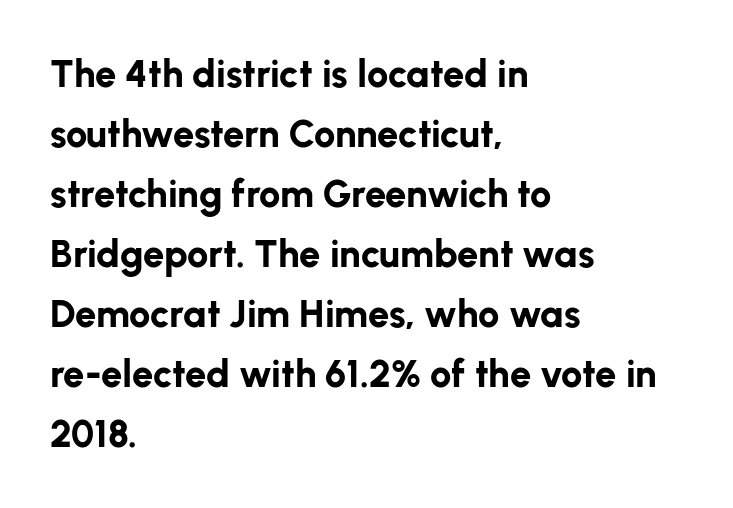
The image shows 38 px bold sans-serif type, upright; set left-aligned, normal line spacing (1.58x), normal letter spacing, not underlined; low stroke contrast and a medium x-height.
